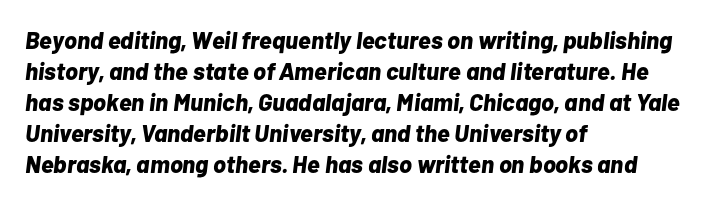
{"italic": "yes", "lean": "right", "slant_degrees": 7, "bold": "yes", "underline": "no", "align": "left", "line_spacing": "normal", "line_spacing_ratio": 1.29, "letter_spacing": "normal", "letter_spacing_em": 0.0, "glyph_px": 24}
